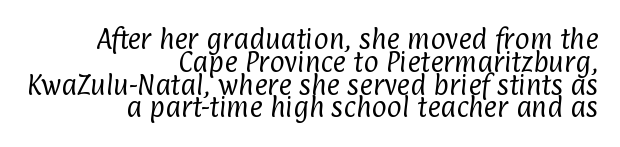
The image shows 23 px text type; set right-aligned, tight line spacing (0.99x), normal letter spacing, not underlined.
